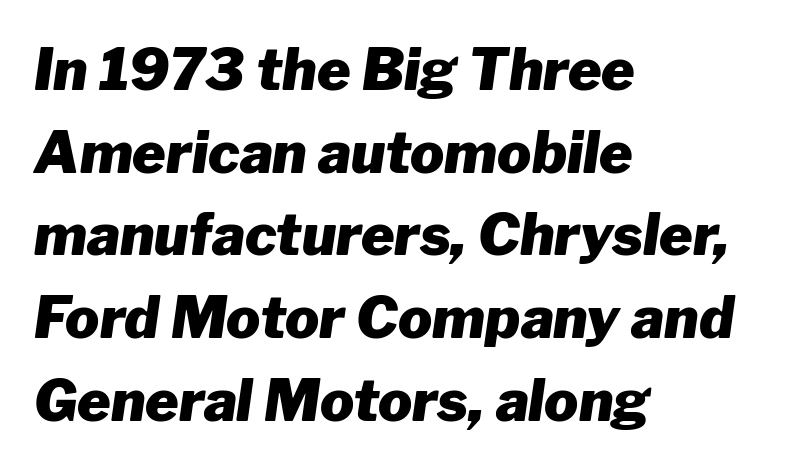
Q: Is the text bold? A: Yes.
Q: Is the text italic (slanted)? A: Yes, it leans right by about 8 degrees.
Q: Is the text underlined? A: No.
Q: How is the paragraph aligned? A: Left-aligned.
Q: Is the spacing between letters normal or unusually wide? A: Normal.
Q: Is the spacing between lines tight, normal or loose? A: Normal.
Q: Width (condensed, normal, or wide)? A: Normal.
Q: Stroke contrast? A: Low.
Q: x-height? A: Medium.
Q: Monospaced? A: No.
